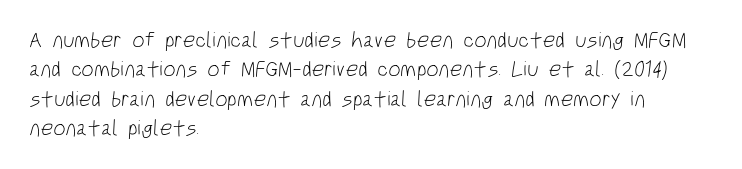
The image shows 22 px text type; set left-aligned, normal line spacing (1.33x), normal letter spacing, not underlined.
